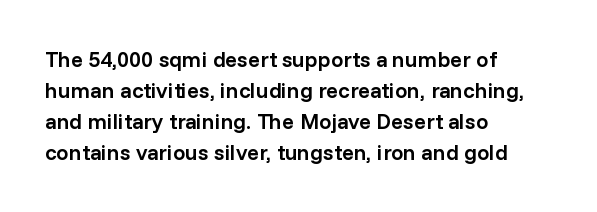
The image shows 22 px text type, upright; set left-aligned, normal line spacing (1.41x), normal letter spacing, not underlined.
